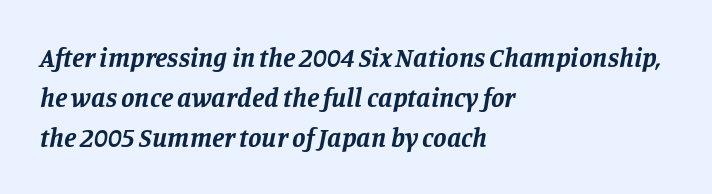
Weight: bold. The paragraph shown leans on its left margin. Quick note: underline off. A typesetter would mark this as italic. The letters sit at their default tracking, neither squeezed nor spread. This sample keeps an unexceptional amount of space between lines.
